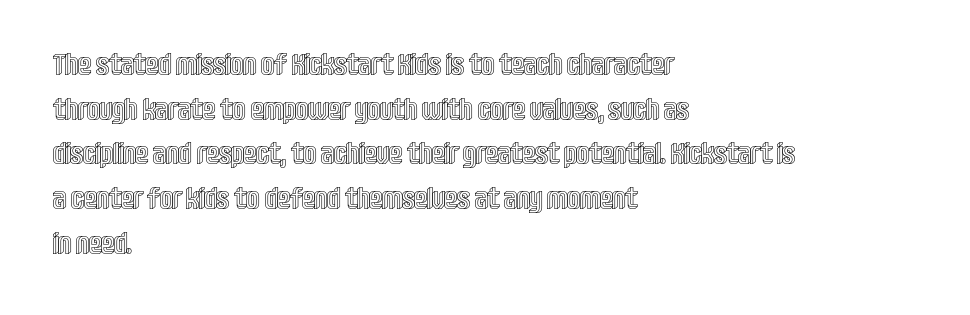
{"italic": "no", "width": "condensed", "x_height": "large", "monospaced": "no", "underline": "no", "align": "left", "line_spacing": "normal", "line_spacing_ratio": 1.54, "letter_spacing": "normal", "letter_spacing_em": 0.0, "glyph_px": 29}
